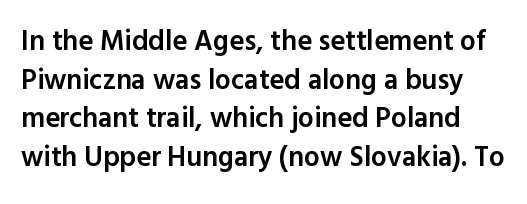
Q: Is the text bold? A: Semi-bold.
Q: Is the text italic (slanted)? A: No, it is upright.
Q: Is the typeface a serif or a sans-serif typeface? A: Sans-serif.
Q: Is the text underlined? A: No.
Q: Is the spacing between letters normal or unusually wide? A: Normal.
Q: Is the spacing between lines tight, normal or loose? A: Normal.
Q: Width (condensed, normal, or wide)? A: Normal.
Q: x-height? A: Medium.
Q: Monospaced? A: No.
